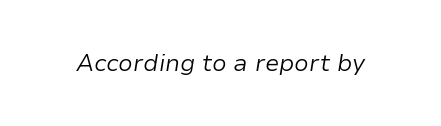
Q: Is the text bold? A: No.
Q: Is the text italic (slanted)? A: Yes, it leans right by about 9 degrees.
Q: Is the text underlined? A: No.
Q: Is the spacing between letters normal or unusually wide? A: Normal.
